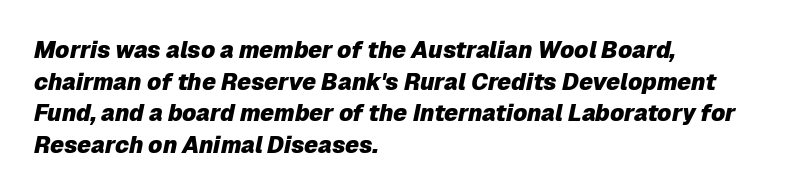
The image shows 23 px bold type, italic (leaning right); set left-aligned, normal line spacing (1.37x), normal letter spacing, not underlined.
